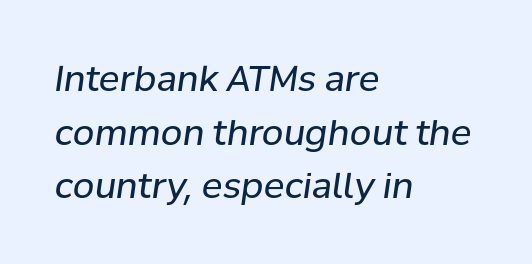
{"italic": "yes", "lean": "right", "slant_degrees": 8, "bold": "no", "weight": "regular", "width": "normal", "stroke_contrast": "low", "x_height": "medium", "monospaced": "no", "underline": "no", "align": "left", "line_spacing": "normal", "line_spacing_ratio": 1.53, "letter_spacing": "normal", "letter_spacing_em": 0.0, "glyph_px": 35}
